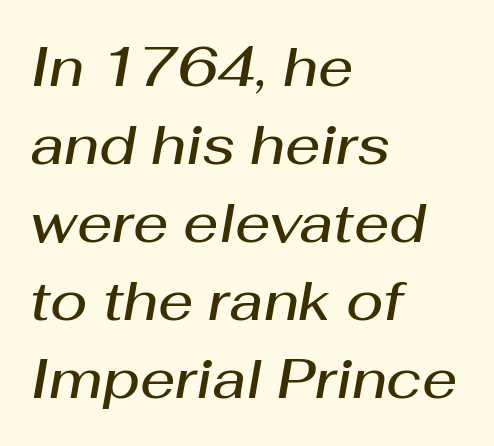
Q: Is the text bold? A: Semi-bold.
Q: Is the text italic (slanted)? A: Yes, it leans right by about 10 degrees.
Q: Is the text underlined? A: No.
Q: How is the paragraph aligned? A: Left-aligned.
Q: Is the spacing between letters normal or unusually wide? A: Normal.
Q: Is the spacing between lines tight, normal or loose? A: Normal.
Q: Width (condensed, normal, or wide)? A: Normal.
Q: Stroke contrast? A: Medium.
Q: x-height? A: Medium.
Q: Monospaced? A: No.
